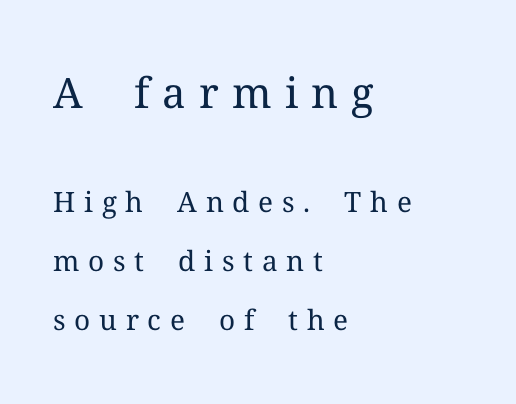
The image shows 42 px regular-weight serif type, upright; set left-aligned, loose line spacing (2.11x), unusually wide letter spacing (+0.31 em), not underlined; the first (top) block is 1.5x larger; medium stroke contrast and a medium x-height.
